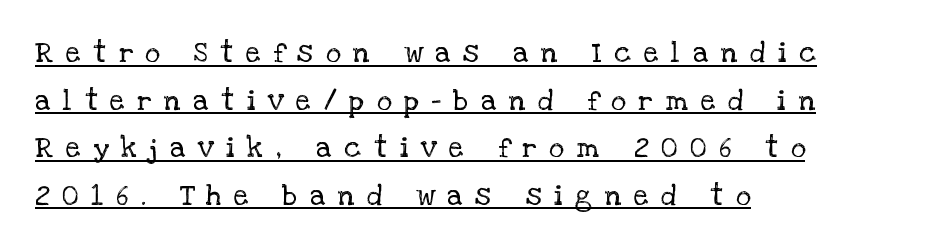
Q: Is the text bold? A: No.
Q: Is the text italic (slanted)? A: No, it is upright.
Q: Is the typeface a serif or a sans-serif typeface? A: Serif.
Q: Is the text underlined? A: Yes.
Q: How is the paragraph aligned? A: Left-aligned.
Q: Is the spacing between letters normal or unusually wide? A: Unusually wide.
Q: Is the spacing between lines tight, normal or loose? A: Normal.
Q: Width (condensed, normal, or wide)? A: Normal.
Q: Stroke contrast? A: Low.
Q: x-height? A: Large.
Q: Monospaced? A: No.
